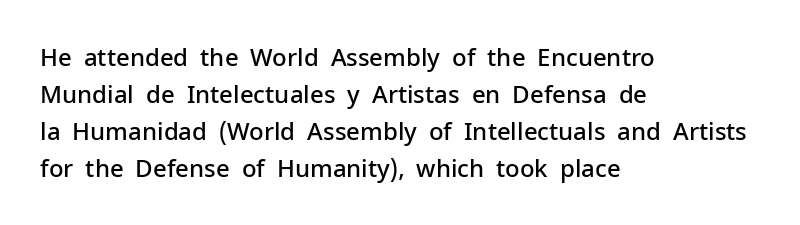
Leading matches the norm, producing a regular column. This is roman type, the default non-slanted kind. Students, note that the glyphs here touch the page at normal intervals. Anything drawn beneath the words? Only blank space.
